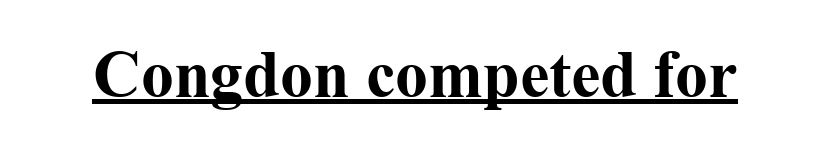
{"serif": "yes", "italic": "no", "bold": "yes", "weight": "bold", "width": "normal", "stroke_contrast": "medium", "x_height": "medium", "monospaced": "no", "underline": "yes", "letter_spacing": "normal", "letter_spacing_em": 0.0, "glyph_px": 66}
